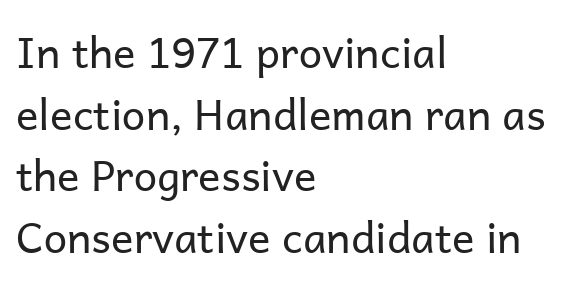
Are there feet on the stems? There aren't — it's a sans. Casual observation: everything's shoved over to the left. A normal amount of white space separates one row of letters from the next. Default kerning and tracking; the words read as compact shapes. A typesetter would mark this as roman, not italic.
